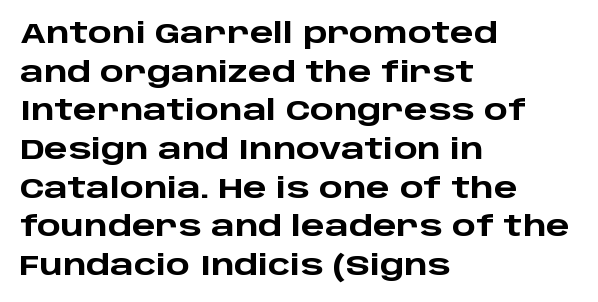
Q: Is the text bold? A: Yes.
Q: Is the text italic (slanted)? A: No, it is upright.
Q: Is the typeface a serif or a sans-serif typeface? A: Sans-serif.
Q: Is the text underlined? A: No.
Q: How is the paragraph aligned? A: Left-aligned.
Q: Is the spacing between letters normal or unusually wide? A: Normal.
Q: Is the spacing between lines tight, normal or loose? A: Normal.
Q: Width (condensed, normal, or wide)? A: Wide.
Q: Stroke contrast? A: Low.
Q: x-height? A: Large.
Q: Monospaced? A: No.
